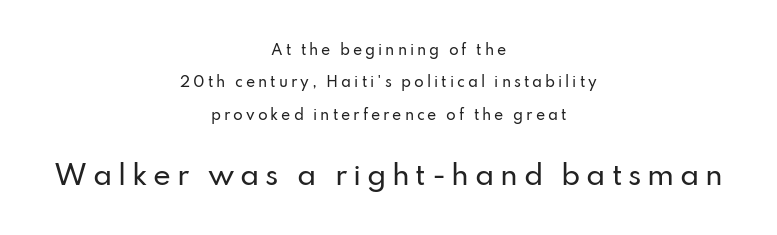
{"italic": "no", "underline": "no", "align": "center", "line_spacing": "loose", "line_spacing_ratio": 2.31, "letter_spacing": "wide", "letter_spacing_em": 0.21, "larger_block": "second", "size_ratio": 1.93, "glyph_px": 27}
